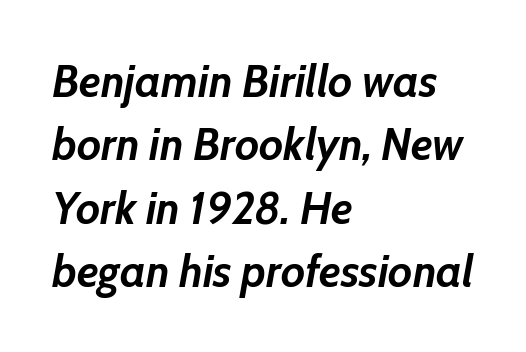
{"italic": "yes", "lean": "right", "slant_degrees": 10, "bold": "yes", "weight": "semibold", "width": "normal", "stroke_contrast": "low", "x_height": "medium", "monospaced": "no", "underline": "no", "align": "left", "line_spacing": "normal", "line_spacing_ratio": 1.38, "letter_spacing": "normal", "letter_spacing_em": 0.0, "glyph_px": 46}
